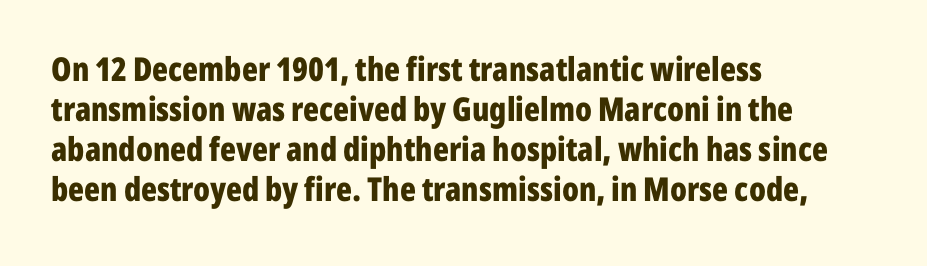
{"serif": "no", "italic": "no", "bold": "yes", "weight": "bold", "width": "condensed", "stroke_contrast": "low", "x_height": "medium", "monospaced": "no", "underline": "no", "align": "left", "line_spacing_ratio": 1.21, "letter_spacing": "normal", "letter_spacing_em": 0.0, "glyph_px": 33}
